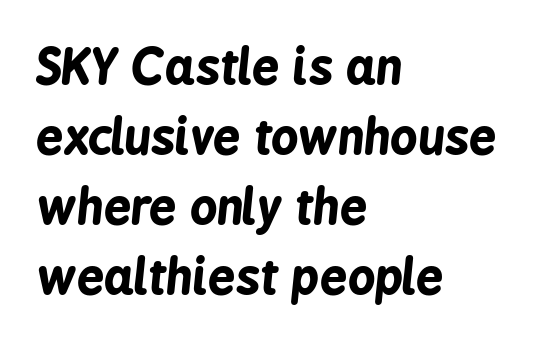
{"italic": "yes", "lean": "right", "slant_degrees": 6, "bold": "yes", "weight": "bold", "width": "condensed", "stroke_contrast": "low", "x_height": "medium", "monospaced": "no", "underline": "no", "align": "left", "line_spacing": "normal", "line_spacing_ratio": 1.46, "letter_spacing": "normal", "letter_spacing_em": 0.0, "glyph_px": 48}
